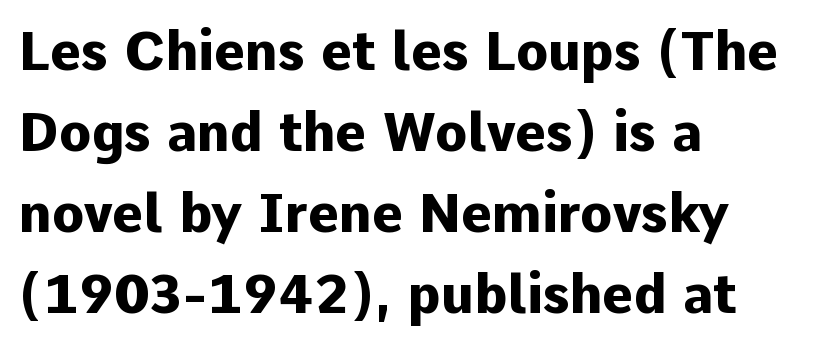
The image shows 53 px heavy sans-serif type, upright; set left-aligned, normal line spacing (1.53x), normal letter spacing, not underlined; low stroke contrast and a medium x-height.
